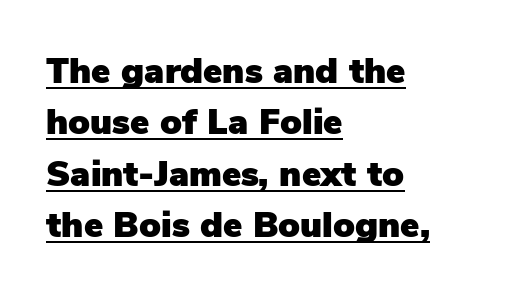
{"serif": "no", "italic": "no", "width": "normal", "stroke_contrast": "low", "x_height": "medium", "monospaced": "no", "underline": "yes", "align": "left", "line_spacing": "normal", "line_spacing_ratio": 1.43, "letter_spacing": "normal", "letter_spacing_em": 0.0, "glyph_px": 36}
